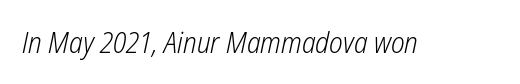
The image shows 29 px light, condensed type, italic (leaning right); set normal letter spacing, not underlined; low stroke contrast and a medium x-height.
